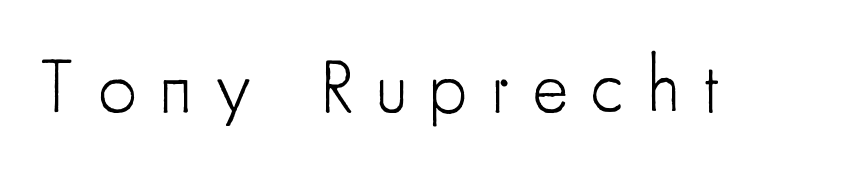
Q: Is the text bold? A: No.
Q: Is the text italic (slanted)? A: No, it is upright.
Q: Is the typeface a serif or a sans-serif typeface? A: Sans-serif.
Q: Is the text underlined? A: No.
Q: Is the spacing between letters normal or unusually wide? A: Unusually wide.
Q: Width (condensed, normal, or wide)? A: Condensed.
Q: Stroke contrast? A: Low.
Q: x-height? A: Small.
Q: Monospaced? A: No.
